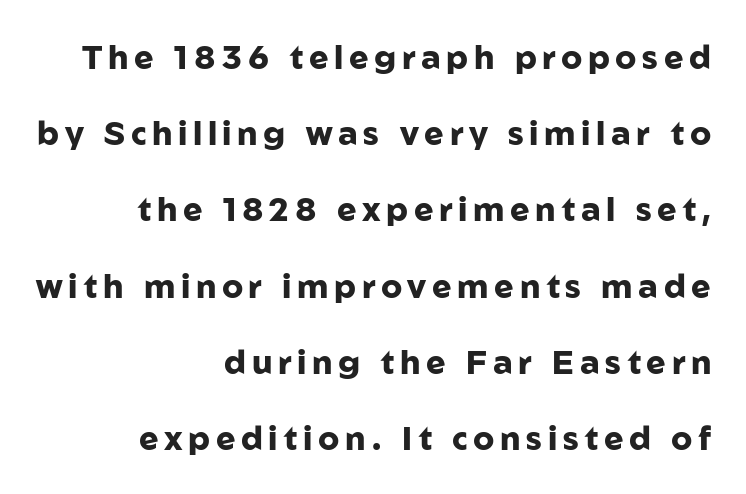
Type style note: lacks serifs. Think of a printed novel: that variable character pitch is what you see here. Is the type bold? Yes — the strokes are clearly thick and heavy. Quick note: not italic, upright.
